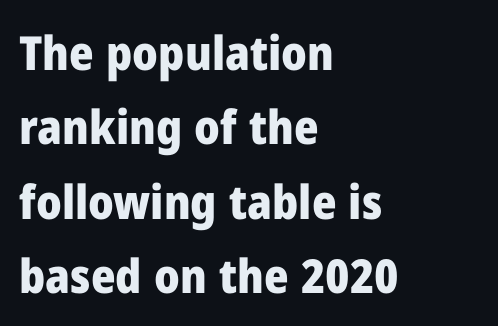
{"serif": "no", "italic": "no", "bold": "yes", "weight": "heavy", "width": "normal", "stroke_contrast": "low", "x_height": "medium", "monospaced": "no", "underline": "no", "align": "left", "line_spacing": "normal", "line_spacing_ratio": 1.58, "letter_spacing": "normal", "letter_spacing_em": 0.0, "glyph_px": 47}
